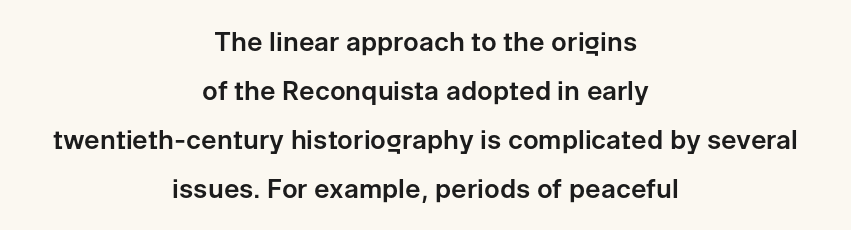
The image shows 26 px text type, upright; set centered, line spacing 1.88x, normal letter spacing, not underlined.
